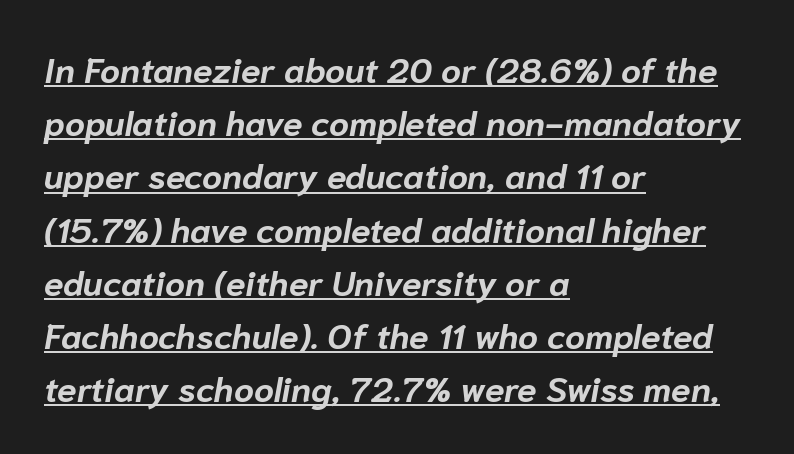
The image shows 35 px bold type, italic (leaning right); set left-aligned, normal line spacing (1.52x), normal letter spacing, underlined; low stroke contrast and a medium x-height.
